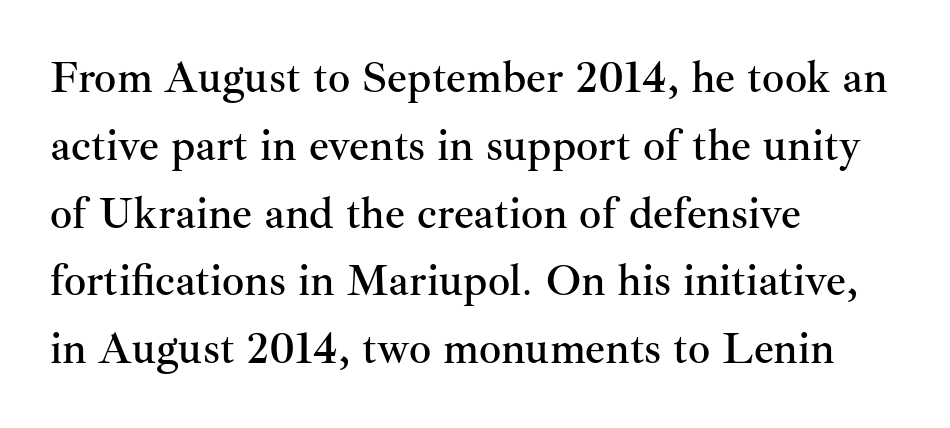
{"serif": "yes", "italic": "no", "width": "normal", "stroke_contrast": "medium", "x_height": "small", "monospaced": "no", "underline": "no", "align": "left", "line_spacing": "normal", "line_spacing_ratio": 1.54, "letter_spacing": "normal", "letter_spacing_em": 0.0, "glyph_px": 44}
